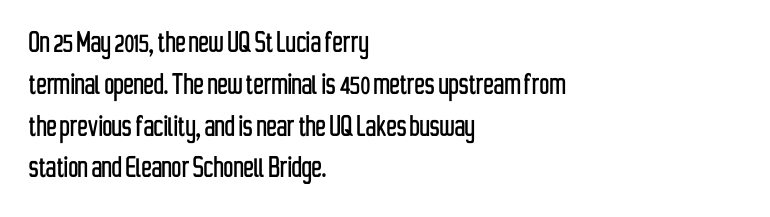
To sum up the face: it is a sans, with no serifs. Left-aligned paragraph, ragged on the right. Nope, not italic — everything's standing straight. Do the characters align in a grid? No, the font is proportional. The area under the type is left untouched.
